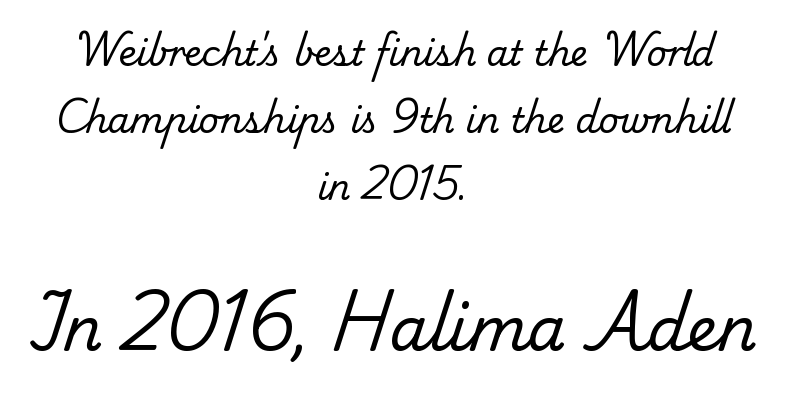
{"serif": "yes", "bold": "no", "weight": "regular", "width": "normal", "stroke_contrast": "low", "x_height": "small", "monospaced": "no", "underline": "no", "align": "center", "line_spacing": "loose", "line_spacing_ratio": 1.91, "letter_spacing": "normal", "letter_spacing_em": 0.0, "larger_block": "second", "size_ratio": 1.74, "glyph_px": 61}
